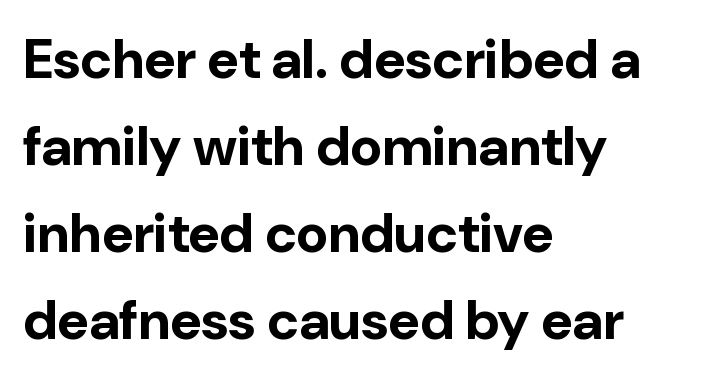
{"serif": "no", "italic": "no", "bold": "yes", "weight": "bold", "width": "normal", "stroke_contrast": "low", "x_height": "medium", "monospaced": "no", "underline": "no", "align": "left", "line_spacing": "normal", "line_spacing_ratio": 1.58, "letter_spacing": "normal", "letter_spacing_em": 0.0, "glyph_px": 55}
